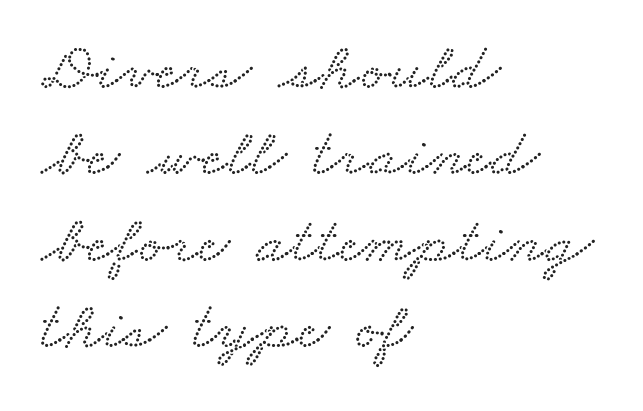
The tracking reads as untouched default to a designer's eye. A clean baseline with only descenders dipping below it. The passage shown is typed in a proportional face where columns would drift. The rendering uses a moderate line-height, typical for paragraphs. Observe the serifs anchoring each vertical stroke in this sample. The lines are quadded left.
